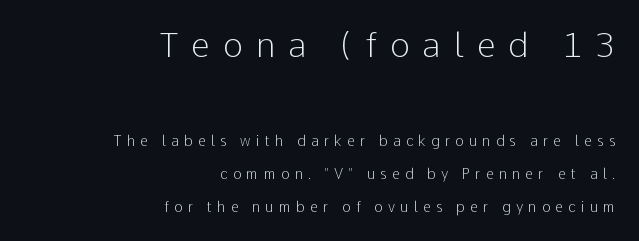
Q: Is the text bold? A: No.
Q: Is the text italic (slanted)? A: No, it is upright.
Q: Is the typeface a serif or a sans-serif typeface? A: Sans-serif.
Q: Is the text underlined? A: No.
Q: How is the paragraph aligned? A: Right-aligned.
Q: Is the spacing between letters normal or unusually wide? A: Unusually wide.
Q: Is the spacing between lines tight, normal or loose? A: Loose.
Q: Which block of text is set in a larger size, the first (top) or the second (bottom)? A: The first (top) one.
Q: Width (condensed, normal, or wide)? A: Normal.
Q: Stroke contrast? A: Low.
Q: x-height? A: Medium.
Q: Monospaced? A: No.
